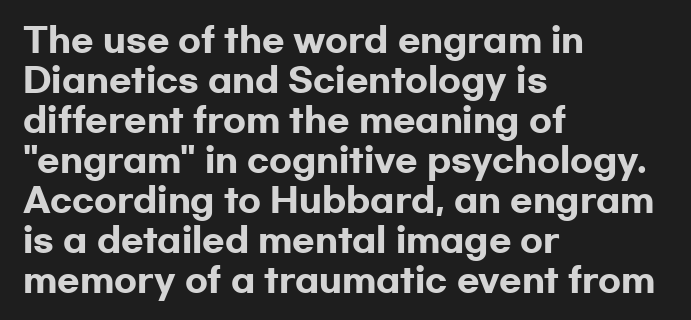
{"serif": "no", "italic": "no", "bold": "yes", "weight": "heavy", "width": "wide", "stroke_contrast": "low", "x_height": "medium", "monospaced": "no", "underline": "no", "align": "left", "line_spacing_ratio": 1.21, "letter_spacing": "normal", "letter_spacing_em": 0.0, "glyph_px": 33}
